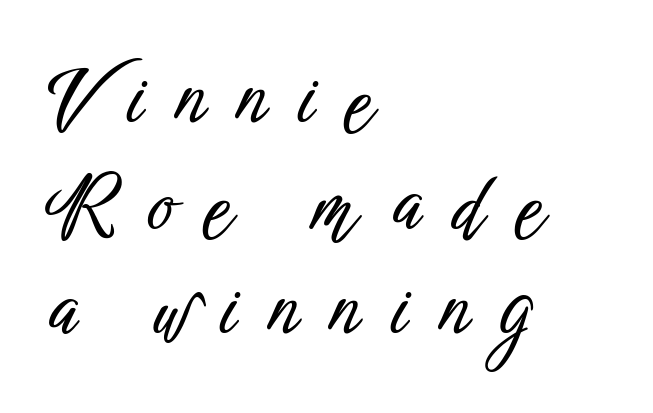
Q: Is the text italic (slanted)? A: Yes.
Q: Is the typeface a serif or a sans-serif typeface? A: Sans-serif.
Q: Is the text underlined? A: No.
Q: How is the paragraph aligned? A: Left-aligned.
Q: Is the spacing between letters normal or unusually wide? A: Unusually wide.
Q: Is the spacing between lines tight, normal or loose? A: Normal.
Q: Width (condensed, normal, or wide)? A: Condensed.
Q: Stroke contrast? A: Low.
Q: x-height? A: Medium.
Q: Monospaced? A: No.
